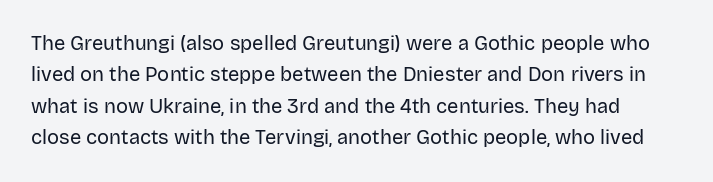
The image shows 20 px text type, upright; set normal line spacing (1.57x), normal letter spacing, not underlined.
